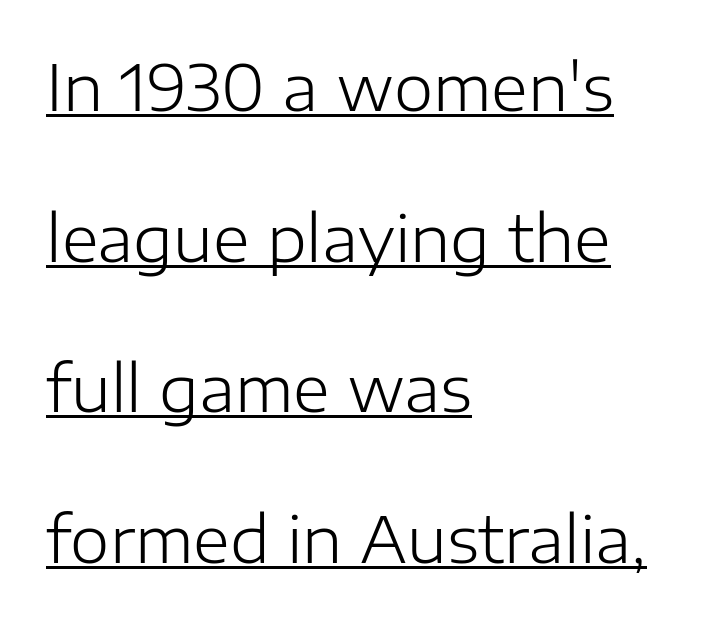
These lines are rendered in a variable-pitch font. Notice how the passage keeps a crisp vertical edge on the left only. The type sits square on the baseline with zero lean. The sample's only ornament is a line tracing under the words. No heavy texture on the line: the type isn't bold. The rendering keeps characters at their native spacing.
